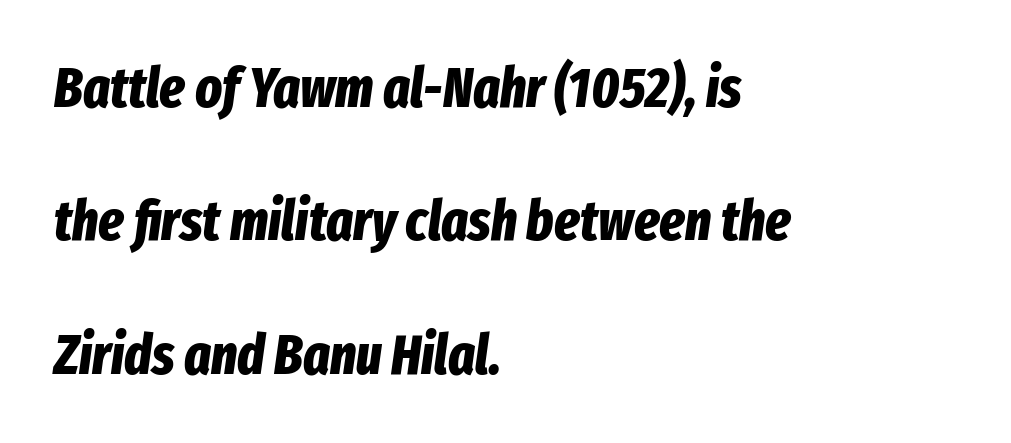
Q: Is the text bold? A: Yes.
Q: Is the text italic (slanted)? A: Yes, it leans right by about 8 degrees.
Q: Is the text underlined? A: No.
Q: How is the paragraph aligned? A: Left-aligned.
Q: Is the spacing between letters normal or unusually wide? A: Normal.
Q: Is the spacing between lines tight, normal or loose? A: Loose.
Q: Width (condensed, normal, or wide)? A: Condensed.
Q: Stroke contrast? A: Low.
Q: x-height? A: Medium.
Q: Monospaced? A: No.
